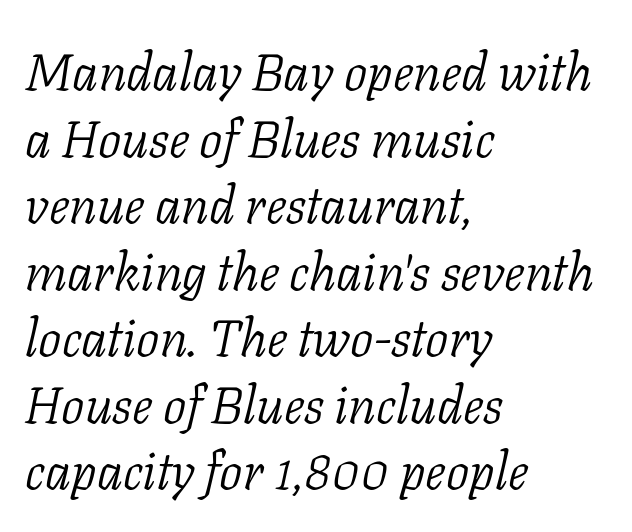
Q: Is the text bold? A: No.
Q: Is the text italic (slanted)? A: Yes, it leans right by about 11 degrees.
Q: Is the typeface a serif or a sans-serif typeface? A: Serif.
Q: Is the text underlined? A: No.
Q: How is the paragraph aligned? A: Left-aligned.
Q: Is the spacing between letters normal or unusually wide? A: Normal.
Q: Is the spacing between lines tight, normal or loose? A: Normal.
Q: Width (condensed, normal, or wide)? A: Normal.
Q: Stroke contrast? A: Low.
Q: x-height? A: Medium.
Q: Monospaced? A: No.
